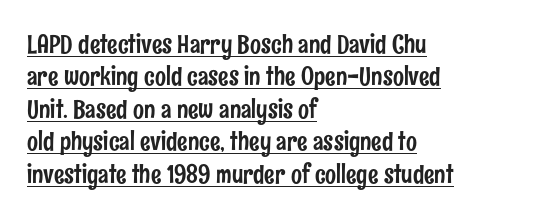
{"italic": "no", "underline": "yes", "align": "left", "line_spacing": "normal", "line_spacing_ratio": 1.25, "letter_spacing": "normal", "letter_spacing_em": 0.0, "glyph_px": 26}
